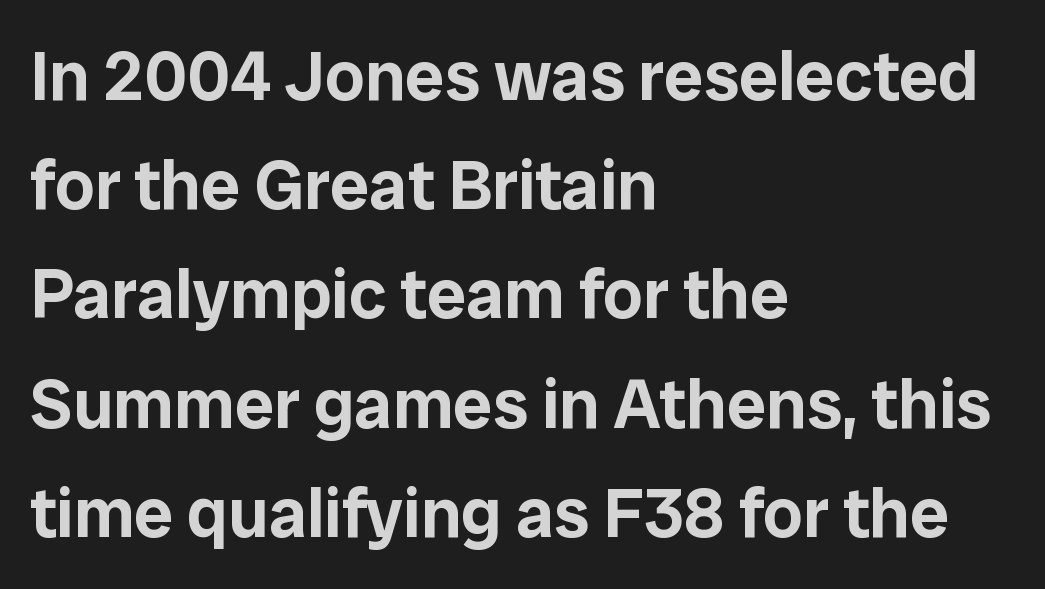
Q: Is the text italic (slanted)? A: No, it is upright.
Q: Is the typeface a serif or a sans-serif typeface? A: Sans-serif.
Q: Is the text underlined? A: No.
Q: How is the paragraph aligned? A: Left-aligned.
Q: Is the spacing between letters normal or unusually wide? A: Normal.
Q: Is the spacing between lines tight, normal or loose? A: Normal.
Q: Width (condensed, normal, or wide)? A: Normal.
Q: Stroke contrast? A: Low.
Q: x-height? A: Medium.
Q: Monospaced? A: No.
